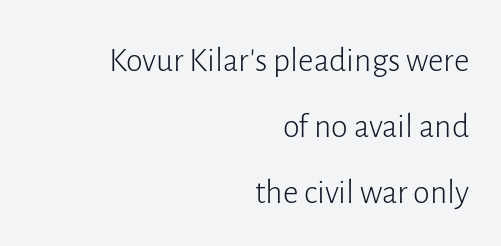
Bare-footed words on every line. Layout note: lines flush right. Weight class: somewhere from thin through regular. Serif or sans? Sans — the stroke terminals are bare. Rendered with straight, roman letterforms. The rendering uses natural spacing where letterforms have individual widths.
